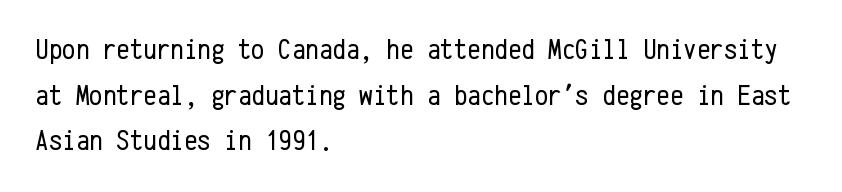
The image shows 30 px regular-weight, condensed sans-serif type, upright, monospaced; set left-aligned, normal line spacing (1.52x), normal letter spacing, not underlined; low stroke contrast and a medium x-height.
